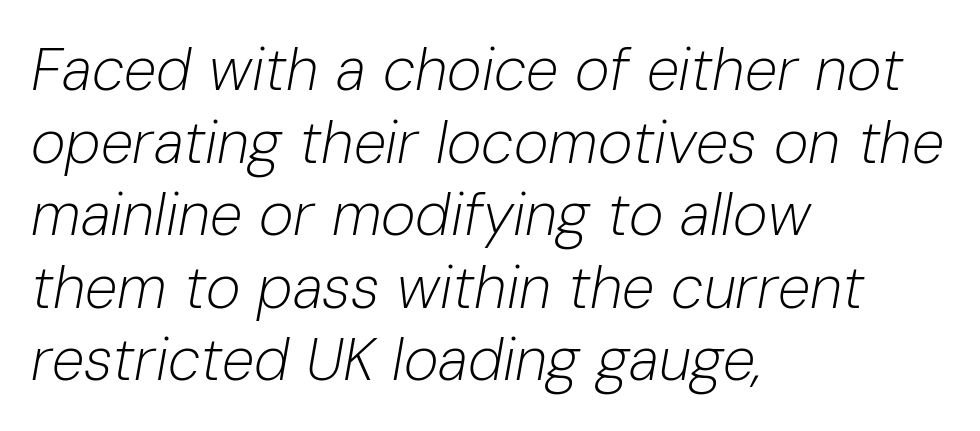
{"italic": "yes", "lean": "right", "slant_degrees": 10, "bold": "no", "weight": "light", "width": "normal", "stroke_contrast": "low", "x_height": "medium", "monospaced": "no", "underline": "no", "align": "left", "line_spacing_ratio": 1.23, "letter_spacing": "normal", "letter_spacing_em": 0.0, "glyph_px": 59}
